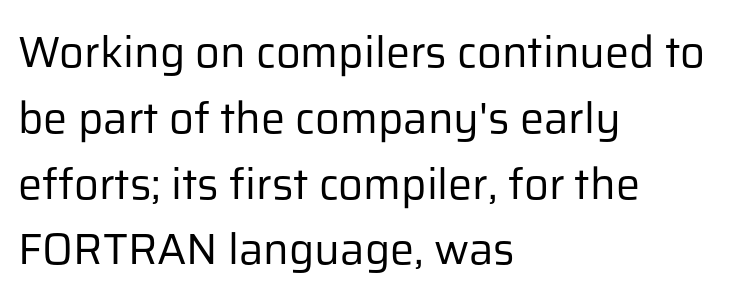
Classification — sans serif. Proportional: the letters do not fall into vertical columns. How would I describe the line gaps? Plain and ordinary. The face used here is rendered with its standard letterfit.
